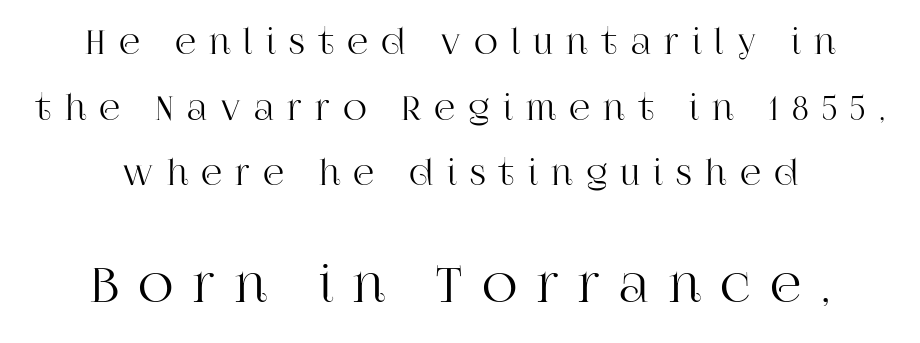
The image shows 49 px serif type, upright; set loose line spacing (1.99x), unusually wide letter spacing (+0.4 em), not underlined; the second (bottom) block is 1.48x larger; high stroke contrast and a large x-height.
